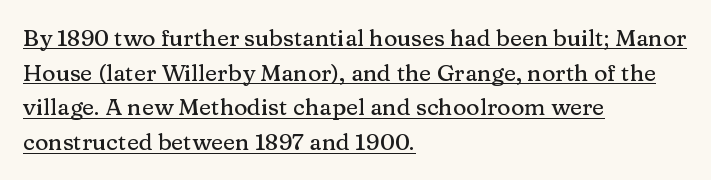
Q: Is the text italic (slanted)? A: No, it is upright.
Q: Is the text underlined? A: Yes.
Q: How is the paragraph aligned? A: Left-aligned.
Q: Is the spacing between letters normal or unusually wide? A: Normal.
Q: Is the spacing between lines tight, normal or loose? A: Normal.
